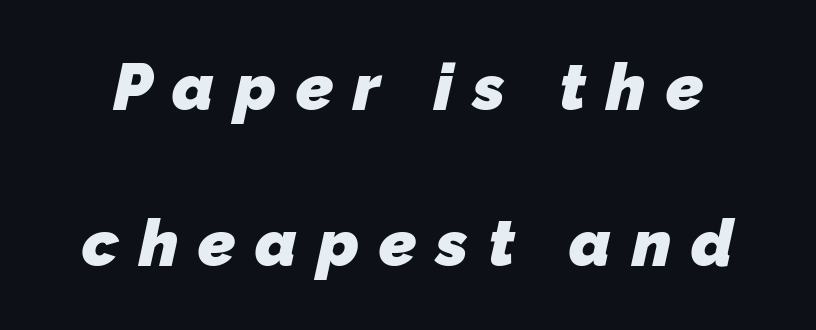
The image shows 66 px heavy sans-serif type; set loose line spacing (2.37x), unusually wide letter spacing (+0.3 em), not underlined; low stroke contrast and a medium x-height.
